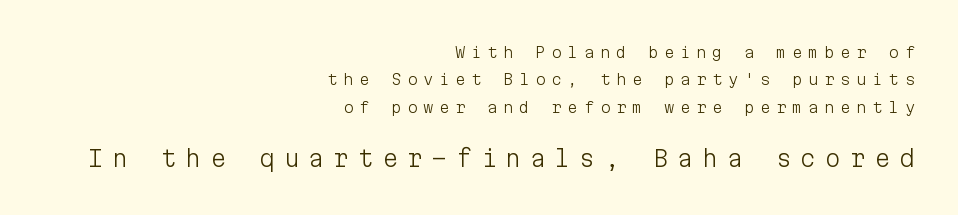
The typography opts for an upright posture over an oblique one. Is the letter spacing exaggerated? Yes — the characters are pushed far apart. Each row of text sits above clean, open space. Stems and bowls with no extra thickness — not bold. The passage shown begins with its smaller block and ends with its larger one.
